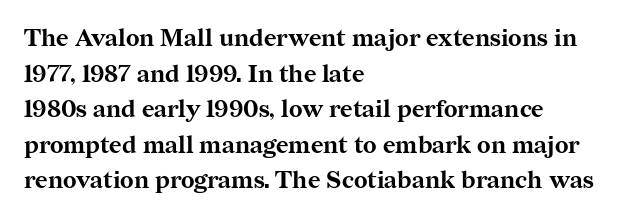
{"italic": "no", "bold": "yes", "underline": "no", "align": "left", "line_spacing": "normal", "line_spacing_ratio": 1.48, "letter_spacing": "normal", "letter_spacing_em": 0.0, "glyph_px": 24}
